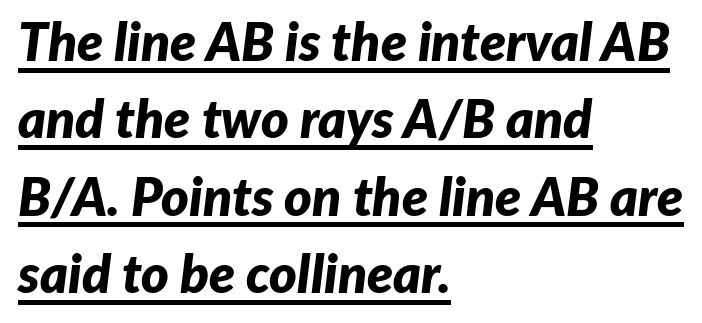
Q: Is the text bold? A: Yes.
Q: Is the text italic (slanted)? A: Yes, it leans right by about 7 degrees.
Q: Is the text underlined? A: Yes.
Q: How is the paragraph aligned? A: Left-aligned.
Q: Is the spacing between letters normal or unusually wide? A: Normal.
Q: Is the spacing between lines tight, normal or loose? A: Normal.
Q: Width (condensed, normal, or wide)? A: Normal.
Q: Stroke contrast? A: Low.
Q: x-height? A: Medium.
Q: Monospaced? A: No.
